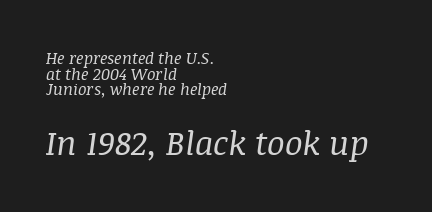
Q: Is the text bold? A: No.
Q: Is the text italic (slanted)? A: Yes, it leans right by about 8 degrees.
Q: Is the typeface a serif or a sans-serif typeface? A: Serif.
Q: Is the text underlined? A: No.
Q: How is the paragraph aligned? A: Left-aligned.
Q: Is the spacing between letters normal or unusually wide? A: Normal.
Q: Is the spacing between lines tight, normal or loose? A: Tight.
Q: Which block of text is set in a larger size, the first (top) or the second (bottom)? A: The second (bottom) one.
Q: Width (condensed, normal, or wide)? A: Normal.
Q: Stroke contrast? A: Medium.
Q: x-height? A: Large.
Q: Monospaced? A: No.
